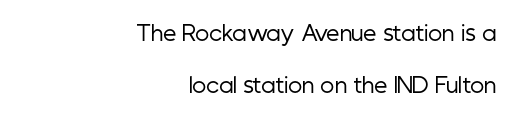
The image shows 21 px text type, upright; set right-aligned, loose line spacing (2.46x), normal letter spacing, not underlined.
